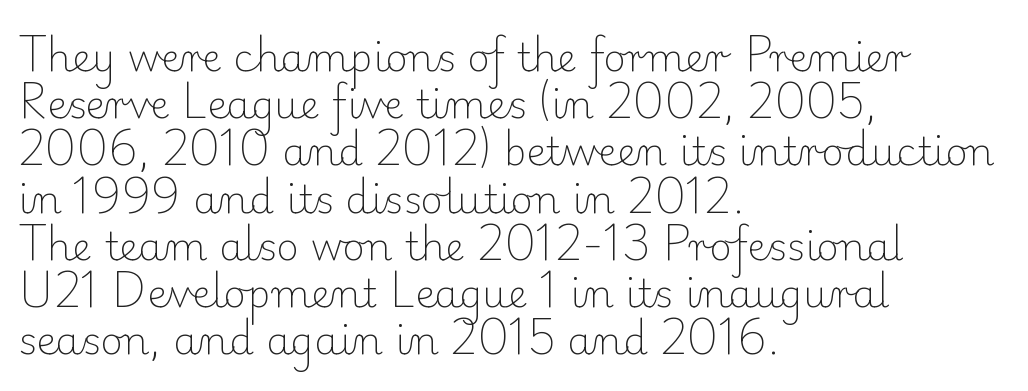
Standard letterfit; no display-style spreading of the glyphs. A roman cut, with each character standing at attention. One-word summary of the alignment: left. This rendering features lettering with no underline. Stroke terminals: seriffed. Compared with a typical body face, this is equally light or lighter still.
